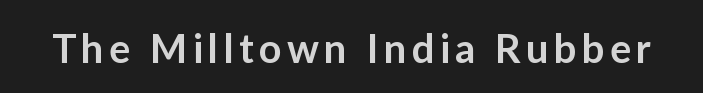
{"serif": "no", "italic": "no", "bold": "semi", "weight": "semibold", "width": "normal", "stroke_contrast": "low", "x_height": "medium", "monospaced": "no", "underline": "no", "glyph_px": 40}
